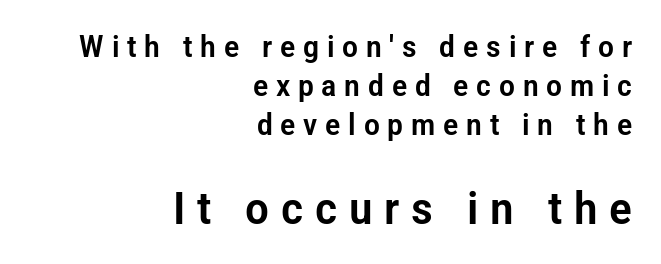
Q: Is the text italic (slanted)? A: No, it is upright.
Q: Is the typeface a serif or a sans-serif typeface? A: Sans-serif.
Q: Is the text underlined? A: No.
Q: How is the paragraph aligned? A: Right-aligned.
Q: Is the spacing between letters normal or unusually wide? A: Unusually wide.
Q: Is the spacing between lines tight, normal or loose? A: Normal.
Q: Which block of text is set in a larger size, the first (top) or the second (bottom)? A: The second (bottom) one.
Q: Width (condensed, normal, or wide)? A: Condensed.
Q: Stroke contrast? A: Low.
Q: x-height? A: Medium.
Q: Monospaced? A: No.
